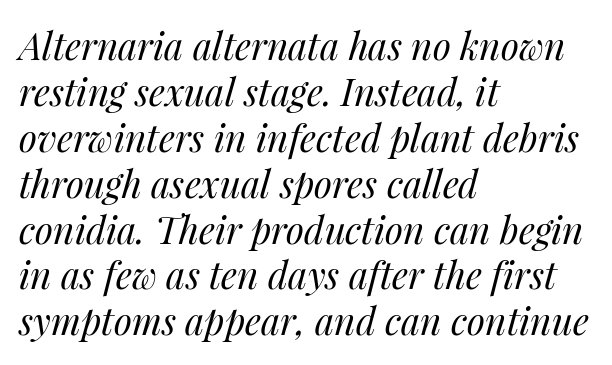
The image shows 37 px regular-weight type, italic (leaning right); set left-aligned, line spacing 1.24x, normal letter spacing, not underlined; medium stroke contrast and a medium x-height.
